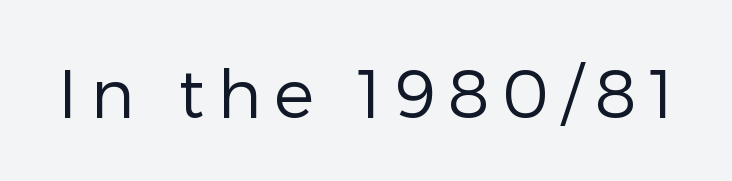
Q: Is the text bold? A: No.
Q: Is the text italic (slanted)? A: No, it is upright.
Q: Is the typeface a serif or a sans-serif typeface? A: Sans-serif.
Q: Is the text underlined? A: No.
Q: Width (condensed, normal, or wide)? A: Normal.
Q: Stroke contrast? A: Low.
Q: x-height? A: Medium.
Q: Monospaced? A: No.
